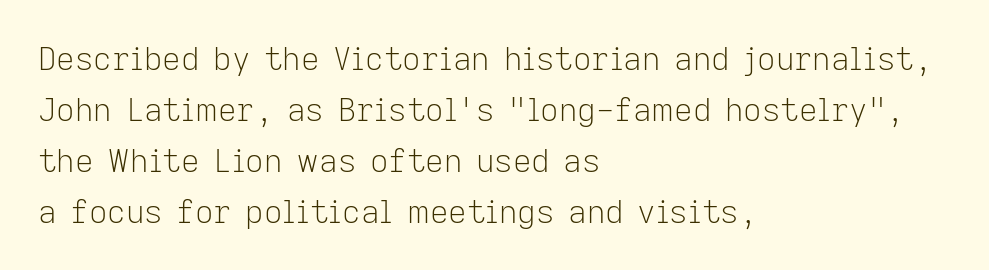
The image shows 32 px light sans-serif type, upright; set left-aligned, normal line spacing (1.59x), normal letter spacing, not underlined; low stroke contrast and a medium x-height.
